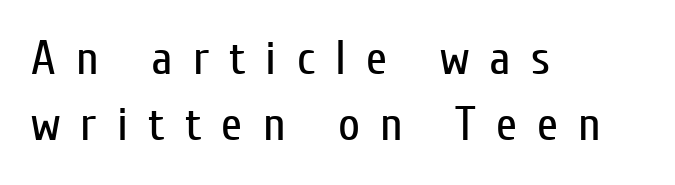
Line starts are locked; line ends wander. Weight: in the light-to-regular range. Letters rest on an invisible, unmarked baseline. Varying glyph widths throughout — classic text-font behaviour. These lines were composed using upright roman letters.
